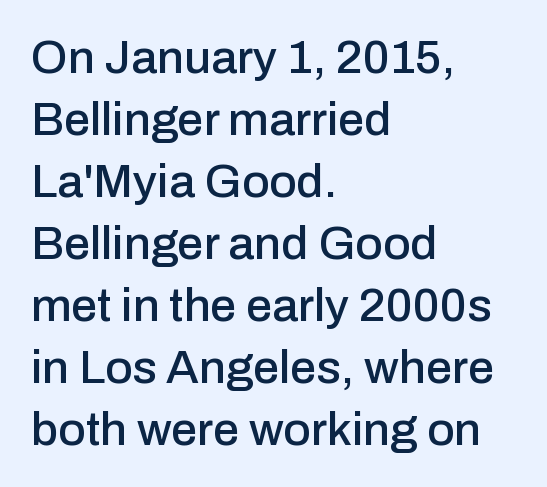
{"serif": "no", "italic": "no", "width": "normal", "stroke_contrast": "low", "x_height": "medium", "monospaced": "no", "underline": "no", "align": "left", "line_spacing": "normal", "line_spacing_ratio": 1.32, "letter_spacing": "normal", "letter_spacing_em": 0.0, "glyph_px": 47}
